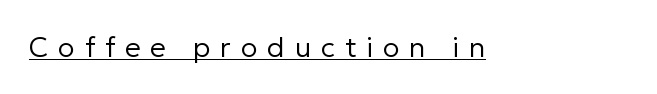
{"serif": "no", "italic": "no", "bold": "no", "weight": "regular", "width": "normal", "stroke_contrast": "low", "x_height": "medium", "monospaced": "no", "underline": "yes", "letter_spacing": "wide", "letter_spacing_em": 0.35, "glyph_px": 28}
